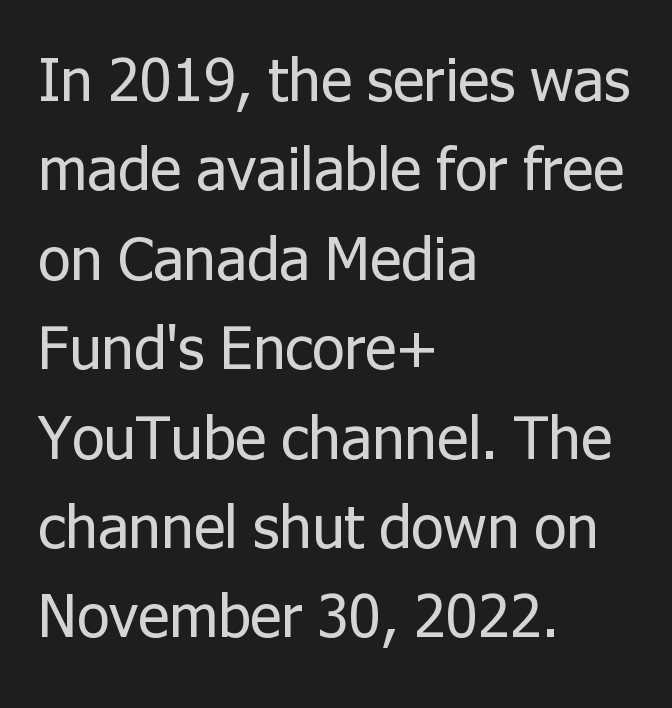
The image shows 60 px regular-weight sans-serif type, upright; set left-aligned, normal line spacing (1.49x), normal letter spacing, not underlined; low stroke contrast and a medium x-height.
